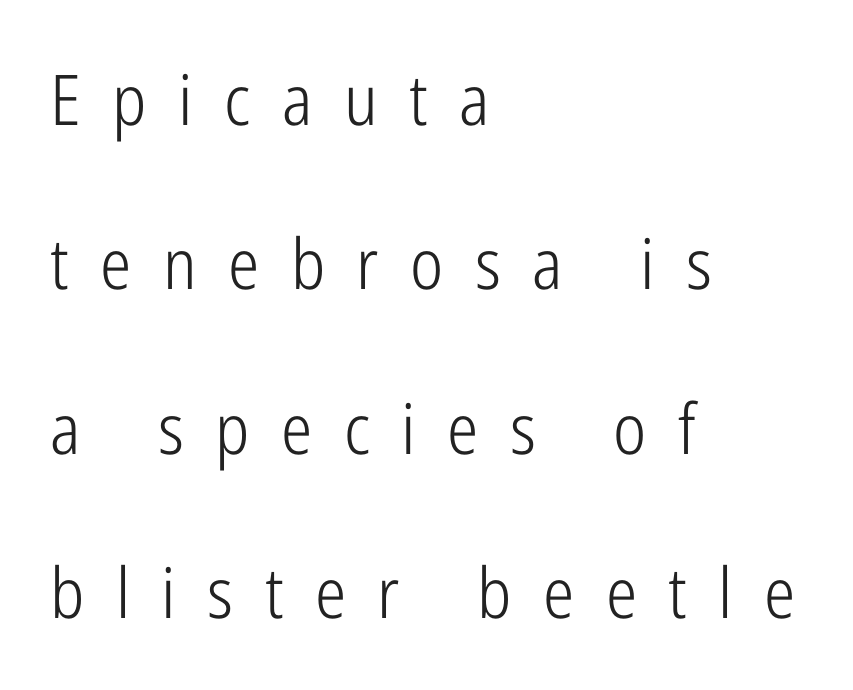
Q: Is the text bold? A: No.
Q: Is the text italic (slanted)? A: No, it is upright.
Q: Is the typeface a serif or a sans-serif typeface? A: Sans-serif.
Q: Is the text underlined? A: No.
Q: How is the paragraph aligned? A: Left-aligned.
Q: Is the spacing between letters normal or unusually wide? A: Unusually wide.
Q: Is the spacing between lines tight, normal or loose? A: Loose.
Q: Width (condensed, normal, or wide)? A: Condensed.
Q: Stroke contrast? A: Low.
Q: x-height? A: Medium.
Q: Monospaced? A: No.
